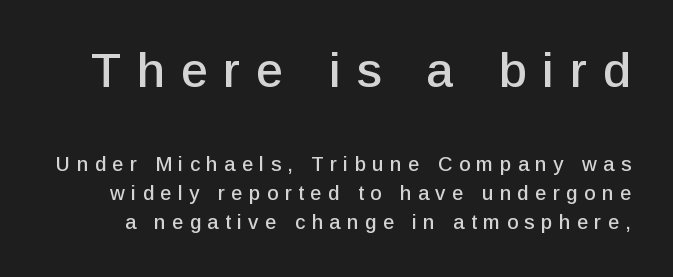
Each letter's strokes conclude bluntly, with no projecting serifs. Here the designer chose a conventional face with non-uniform glyph widths. Whoever set this made the first block the dominant, larger element. One glance says typical: line gaps are just what's usual. Vertical strokes here are truly vertical. Has an underline been added? It has not.
